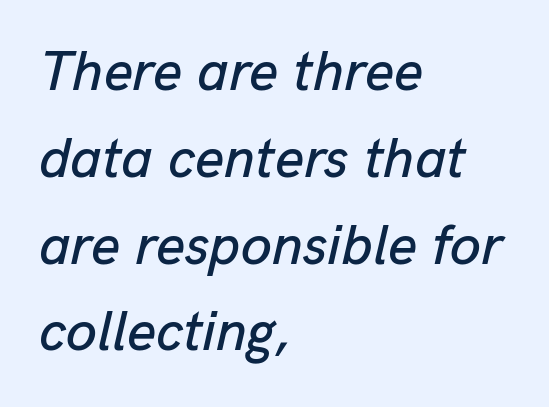
{"italic": "yes", "lean": "right", "slant_degrees": 13, "width": "normal", "stroke_contrast": "low", "x_height": "medium", "monospaced": "no", "underline": "no", "align": "left", "line_spacing": "normal", "line_spacing_ratio": 1.55, "letter_spacing": "normal", "letter_spacing_em": 0.0, "glyph_px": 56}
